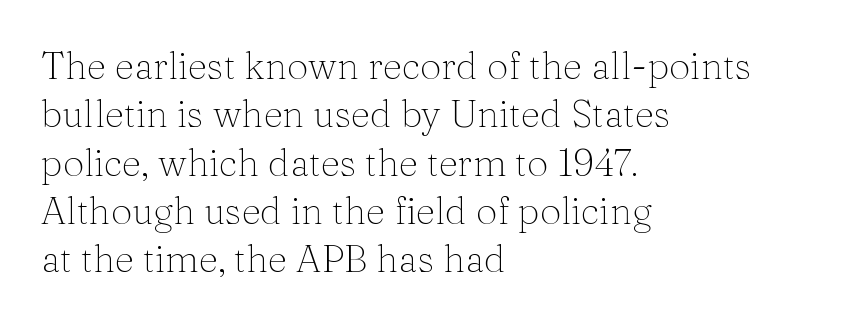
The image shows 38 px thin serif type, upright; set left-aligned, normal line spacing (1.27x), normal letter spacing, not underlined; medium stroke contrast and a medium x-height.
